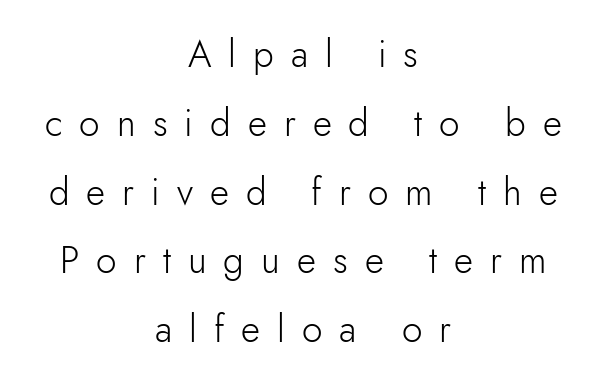
Between one letter and the next there's a generous, obvious gap. Both edges are ragged and mirror each other, which tells us the setting is centered. Nothing sits at the stroke ends, so this counts as sans-serif. A typesetter would call this proportional, since set widths differ per character. Lines of text with bare space underneath. The font sits on the lighter half of the weight spectrum, regular included.
